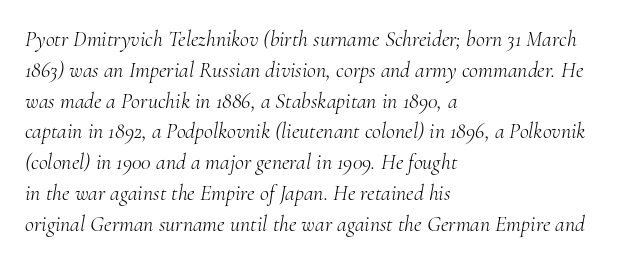
How would I describe the line gaps? Plain and ordinary. Italic? Definitely — the glyphs are oblique. Any mark beneath the type? The region is blank. The strokes are not fattened; the text isn't bold. These lines are set flush left with a ragged right edge. Spacing between characters is what you'd get straight out of the box.
